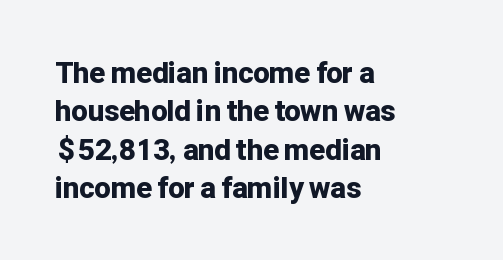
The image shows 29 px bold sans-serif type, upright; set left-aligned, normal line spacing (1.32x), normal letter spacing, not underlined; low stroke contrast and a medium x-height.
